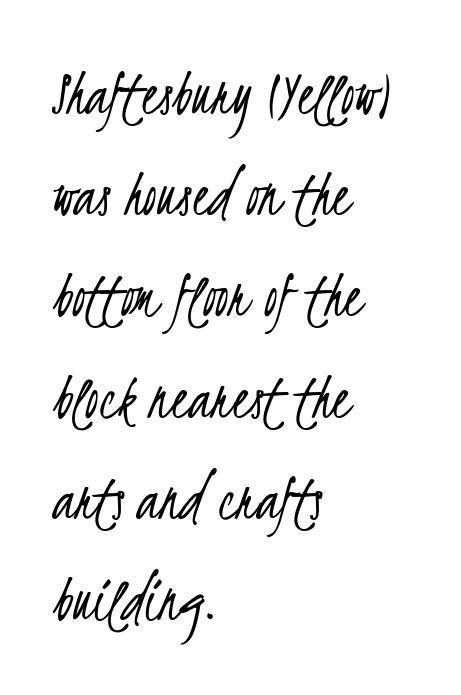
{"serif": "no", "bold": "no", "weight": "light", "width": "condensed", "stroke_contrast": "low", "x_height": "small", "monospaced": "no", "underline": "no", "align": "left", "line_spacing": "normal", "line_spacing_ratio": 1.51, "letter_spacing": "normal", "letter_spacing_em": 0.0, "glyph_px": 67}
